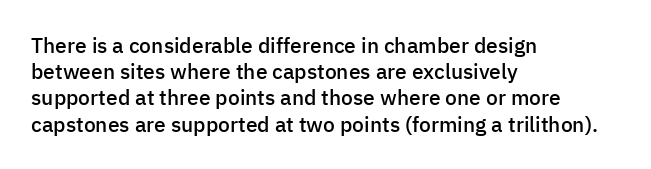
Q: Is the text bold? A: Semi-bold.
Q: Is the text italic (slanted)? A: No, it is upright.
Q: Is the text underlined? A: No.
Q: How is the paragraph aligned? A: Left-aligned.
Q: Is the spacing between letters normal or unusually wide? A: Normal.
Q: Is the spacing between lines tight, normal or loose? A: Normal.
